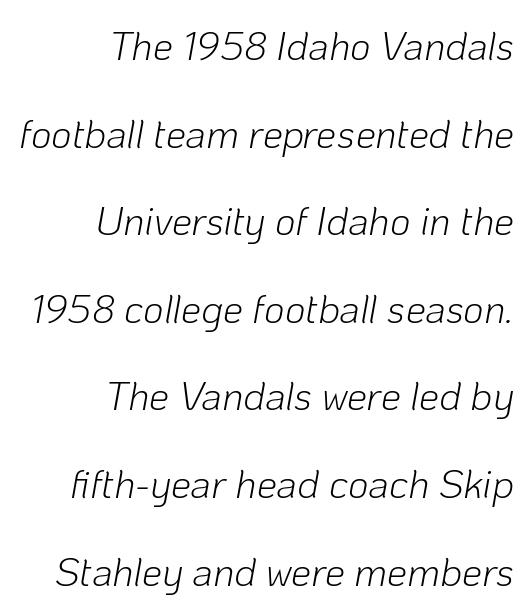
Q: Is the text bold? A: No.
Q: Is the text italic (slanted)? A: Yes, it leans right by about 10 degrees.
Q: Is the text underlined? A: No.
Q: How is the paragraph aligned? A: Right-aligned.
Q: Is the spacing between letters normal or unusually wide? A: Normal.
Q: Is the spacing between lines tight, normal or loose? A: Loose.
Q: Width (condensed, normal, or wide)? A: Normal.
Q: Stroke contrast? A: Low.
Q: x-height? A: Medium.
Q: Monospaced? A: No.
